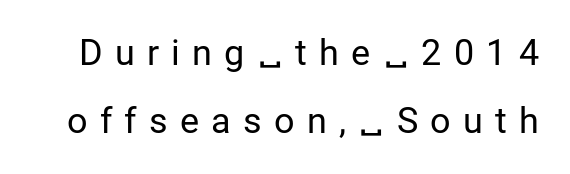
Q: Is the text bold? A: No.
Q: Is the text italic (slanted)? A: No, it is upright.
Q: Is the typeface a serif or a sans-serif typeface? A: Sans-serif.
Q: Is the text underlined? A: No.
Q: Is the spacing between letters normal or unusually wide? A: Unusually wide.
Q: Width (condensed, normal, or wide)? A: Normal.
Q: Stroke contrast? A: Low.
Q: x-height? A: Medium.
Q: Monospaced? A: No.
